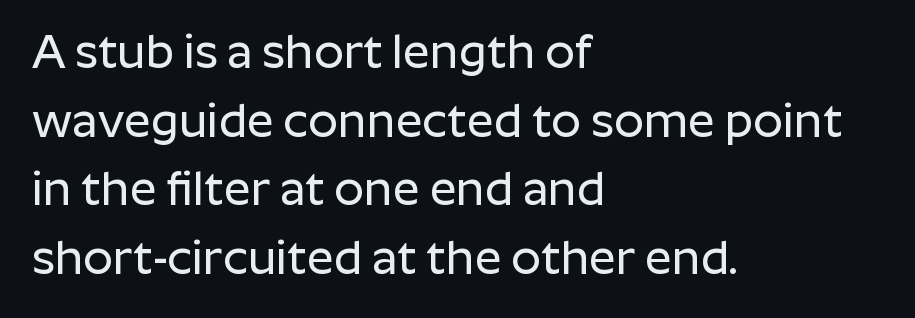
A typesetter would label this face a sans. Check under the words: just untouched page. Look at the tracking — it's just the regular setting, nothing added. You could not count columns in this text — the font is proportionally spaced. You can tell it's not italic because the verticals are truly vertical.
